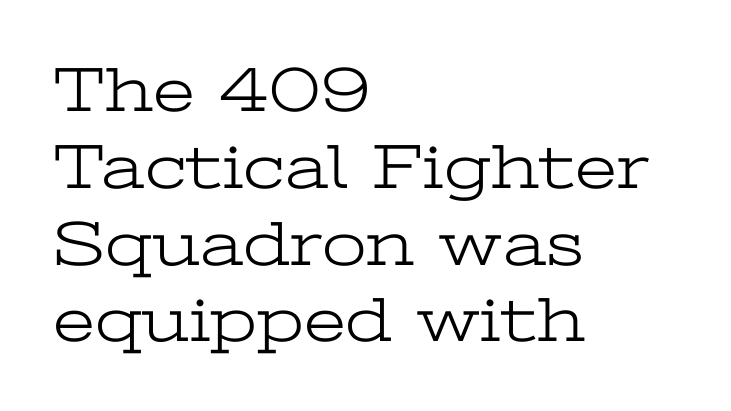
{"serif": "yes", "italic": "no", "bold": "no", "weight": "light", "width": "wide", "stroke_contrast": "low", "x_height": "medium", "monospaced": "no", "underline": "no", "align": "left", "line_spacing_ratio": 1.2, "letter_spacing": "normal", "letter_spacing_em": 0.0, "glyph_px": 64}
